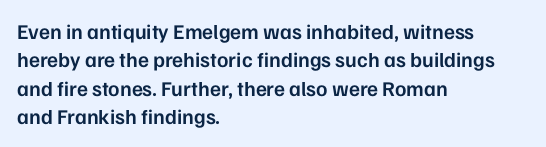
{"italic": "no", "bold": "semi", "underline": "no", "align": "left", "line_spacing": "normal", "line_spacing_ratio": 1.35, "letter_spacing": "normal", "letter_spacing_em": 0.0, "glyph_px": 21}
